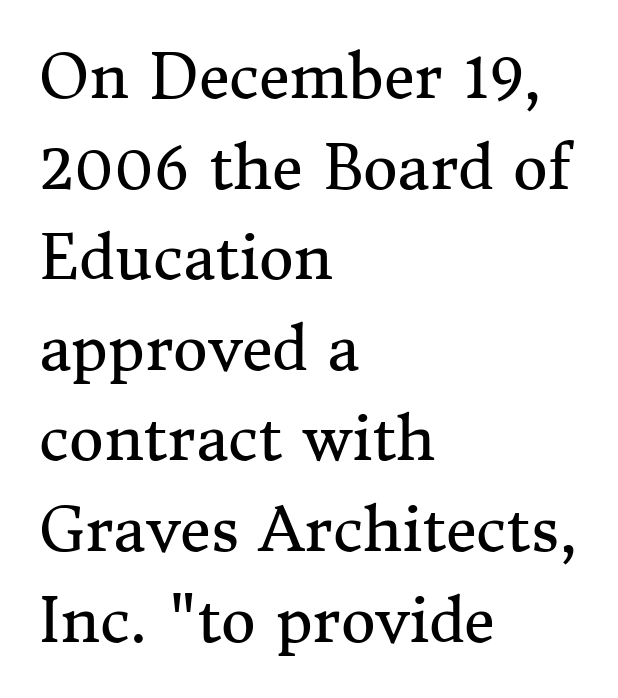
The image shows 60 px regular-weight serif type, upright; set left-aligned, normal line spacing (1.51x), normal letter spacing, not underlined; medium stroke contrast and a medium x-height.
